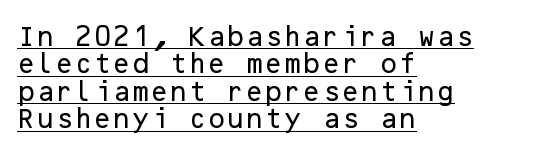
{"italic": "no", "underline": "yes", "align": "left", "line_spacing": "normal", "line_spacing_ratio": 1.25, "letter_spacing": "normal", "letter_spacing_em": 0.0, "glyph_px": 22}
